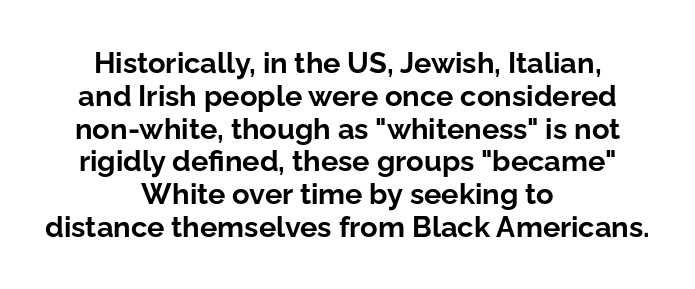
The image shows 29 px bold sans-serif type, upright; set centered, tight line spacing (1.13x), normal letter spacing, not underlined; low stroke contrast and a medium x-height.
